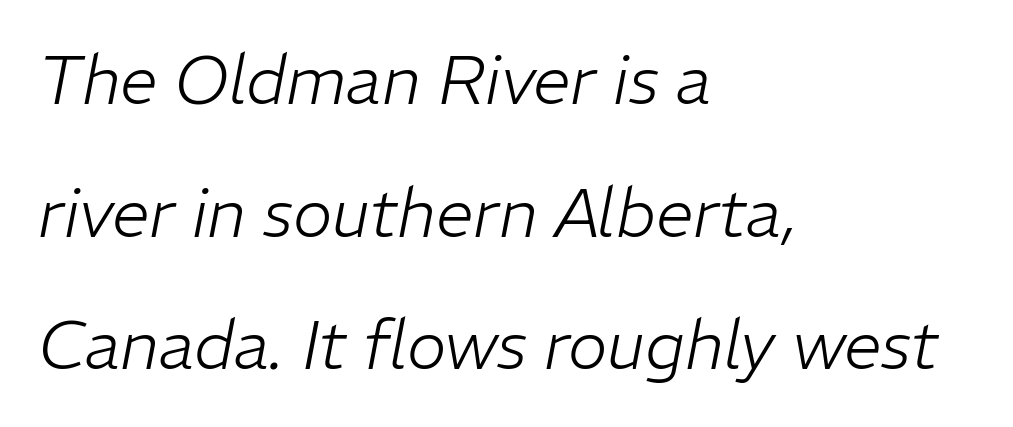
Heft: none added — not bold. Casual observation: everything's shoved over to the left. Compared with ordinary roman type, these characters are visibly tilted. Students, observe: this is what heavily led, spacious text looks like. The baseline area is clear.
